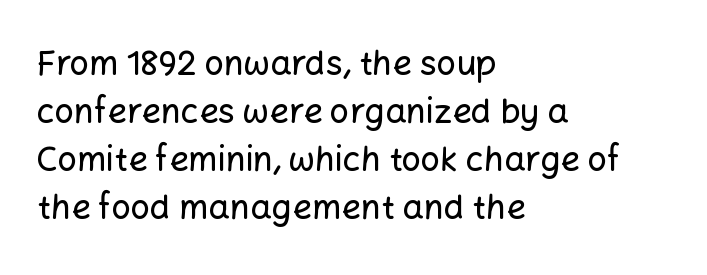
Q: Is the text italic (slanted)? A: No, it is upright.
Q: Is the typeface a serif or a sans-serif typeface? A: Sans-serif.
Q: Is the text underlined? A: No.
Q: How is the paragraph aligned? A: Left-aligned.
Q: Is the spacing between letters normal or unusually wide? A: Normal.
Q: Is the spacing between lines tight, normal or loose? A: Normal.
Q: Width (condensed, normal, or wide)? A: Normal.
Q: Stroke contrast? A: Low.
Q: x-height? A: Medium.
Q: Monospaced? A: No.
